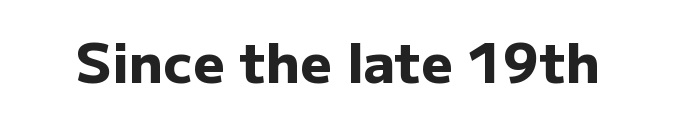
Clear beneath every line of the passage. This sample has the flowing, uneven cadence of proportional lettering. This rendering employs a face without finishing strokes, i.e., a sans-serif. Thick stems and heavy bowls — unmistakably bold.
